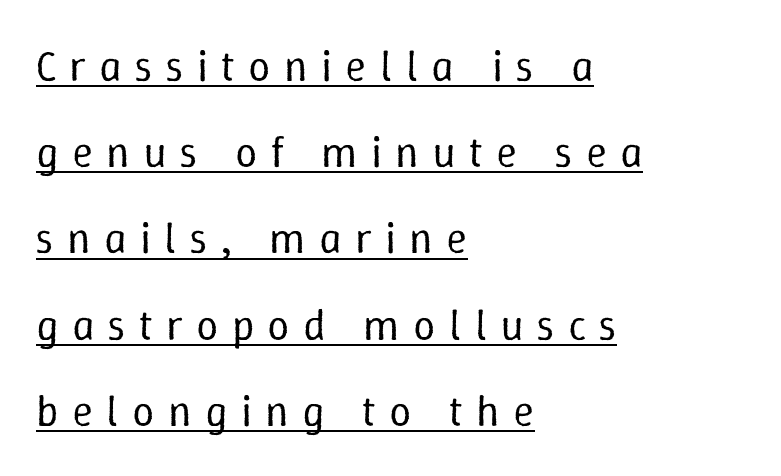
Reading down the column, the eye jumps a long way to each next line. Ascenders rise straight up at ninety degrees. Descenders here cross a horizontal rule under the line. The passage shown is not bold in any degree.
